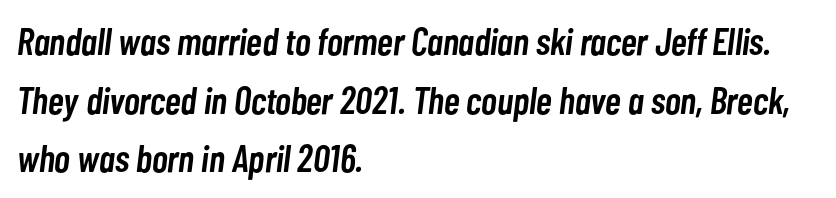
{"italic": "yes", "lean": "right", "slant_degrees": 7, "bold": "semi", "weight": "semibold", "width": "condensed", "stroke_contrast": "low", "x_height": "medium", "monospaced": "no", "underline": "no", "align": "left", "line_spacing": "normal", "line_spacing_ratio": 1.54, "letter_spacing": "normal", "letter_spacing_em": 0.0, "glyph_px": 38}
